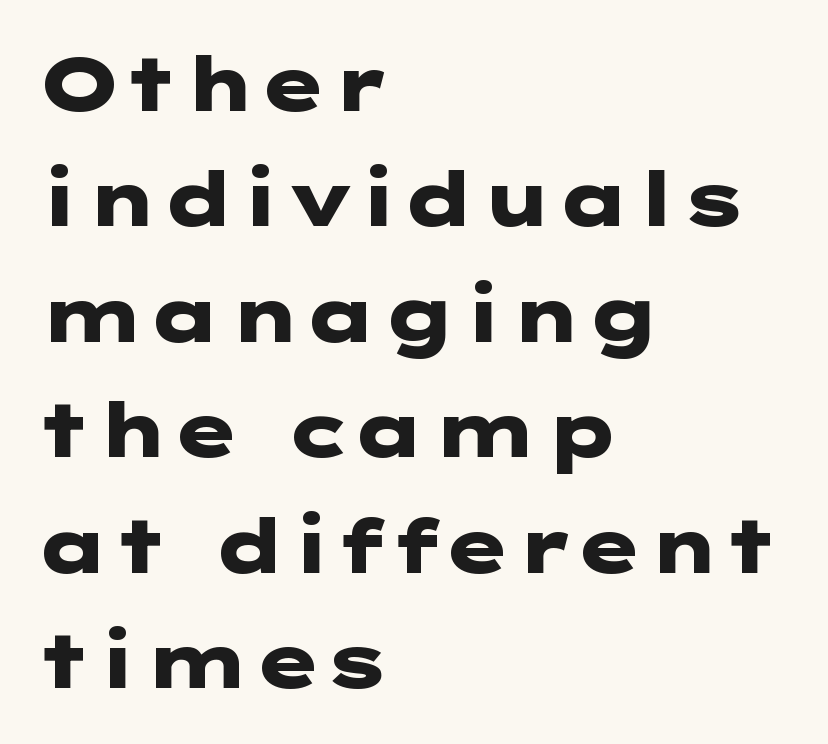
The image shows 75 px heavy, wide sans-serif type, upright; set left-aligned, normal line spacing (1.54x), normal letter spacing, not underlined; low stroke contrast and a medium x-height.
